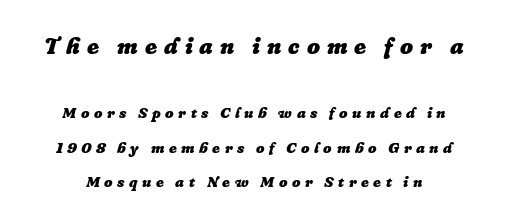
The space directly below the letters is spotless. Airy leading. Each glyph is drawn with heavy, bold strokes. When letters slant like this, we call the style italic. A typesetter would call this heavily tracked-out type.
